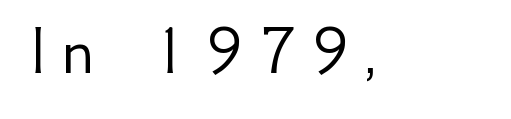
The image shows 73 px light sans-serif type, upright; set not underlined; low stroke contrast and a small x-height.
